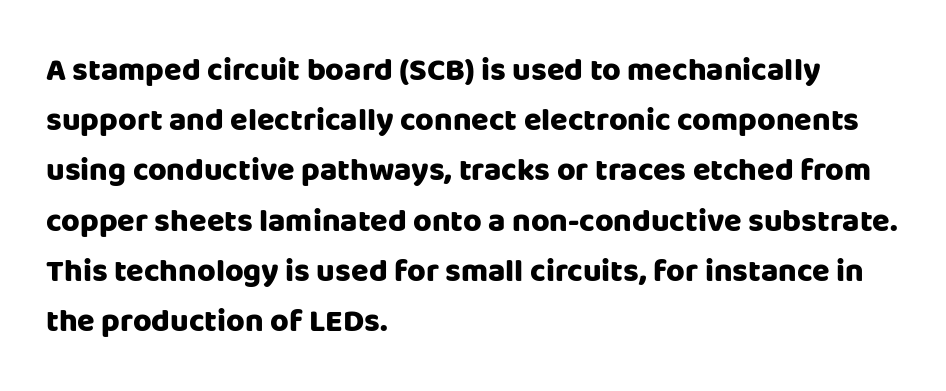
Q: Is the text bold? A: Yes.
Q: Is the text italic (slanted)? A: No, it is upright.
Q: Is the typeface a serif or a sans-serif typeface? A: Sans-serif.
Q: Is the text underlined? A: No.
Q: How is the paragraph aligned? A: Left-aligned.
Q: Is the spacing between letters normal or unusually wide? A: Normal.
Q: Is the spacing between lines tight, normal or loose? A: Normal.
Q: Width (condensed, normal, or wide)? A: Normal.
Q: Stroke contrast? A: Low.
Q: x-height? A: Large.
Q: Monospaced? A: No.
